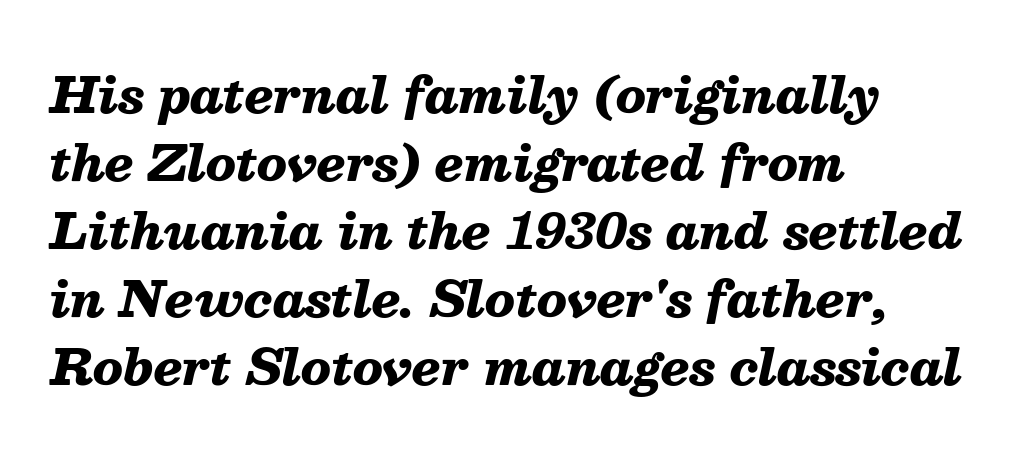
Q: Is the text bold? A: Yes.
Q: Is the text italic (slanted)? A: Yes, it leans right by about 13 degrees.
Q: Is the text underlined? A: No.
Q: How is the paragraph aligned? A: Left-aligned.
Q: Is the spacing between letters normal or unusually wide? A: Normal.
Q: Is the spacing between lines tight, normal or loose? A: Normal.
Q: Width (condensed, normal, or wide)? A: Normal.
Q: Stroke contrast? A: Medium.
Q: x-height? A: Medium.
Q: Monospaced? A: No.
